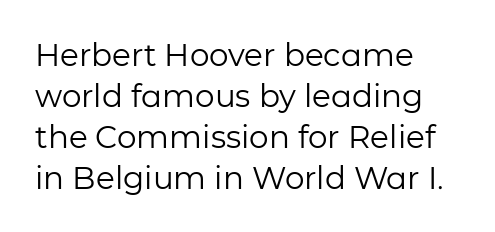
The image shows 31 px regular-weight sans-serif type, upright; set left-aligned, normal line spacing (1.32x), normal letter spacing, not underlined; low stroke contrast and a medium x-height.
